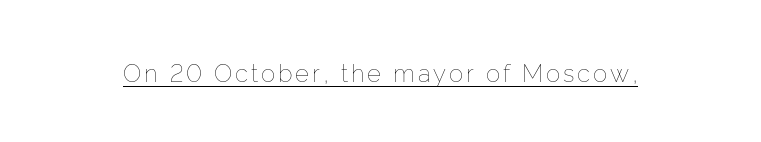
{"italic": "no", "bold": "no", "underline": "yes", "glyph_px": 24}
